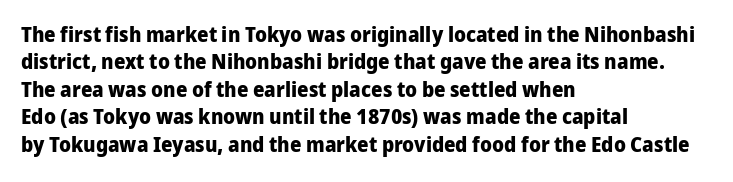
{"italic": "no", "bold": "yes", "underline": "no", "align": "left", "line_spacing": "normal", "line_spacing_ratio": 1.25, "letter_spacing": "normal", "letter_spacing_em": 0.0, "glyph_px": 22}
